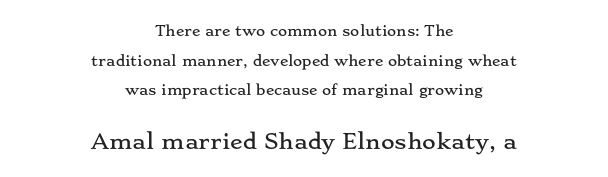
The image shows 21 px text type, upright; set centered, loose line spacing (2.12x), normal letter spacing, not underlined; the second (bottom) block is 1.5x larger.
